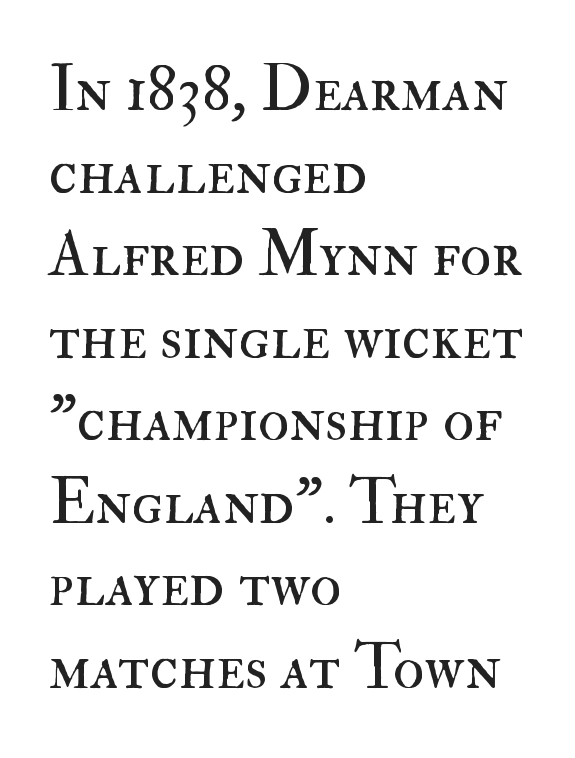
Q: Is the text bold? A: No.
Q: Is the text italic (slanted)? A: No, it is upright.
Q: Is the text underlined? A: No.
Q: How is the paragraph aligned? A: Left-aligned.
Q: Is the spacing between letters normal or unusually wide? A: Normal.
Q: Is the spacing between lines tight, normal or loose? A: Normal.
Q: Width (condensed, normal, or wide)? A: Normal.
Q: Stroke contrast? A: High.
Q: x-height? A: Small.
Q: Monospaced? A: No.
